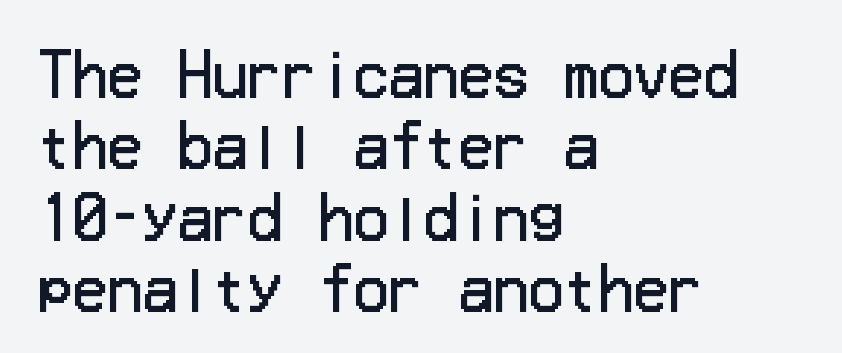
A student would call this left alignment; a typographer would say flush left, rag right. Classification — sans serif. Counters stay open thanks to moderate or lighter strokes. Does extra space separate the letters? No, they use regular spacing. Just letters on the line, the space beneath them empty. The axis of the letterforms is exactly vertical.
